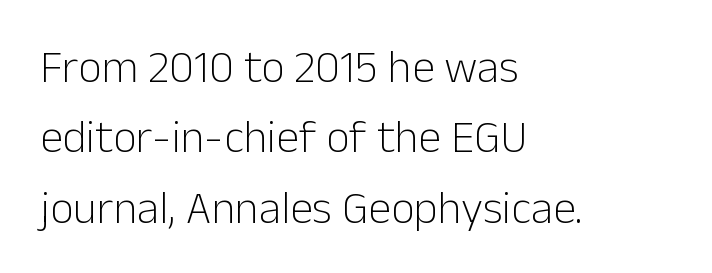
Q: Is the text bold? A: No.
Q: Is the text italic (slanted)? A: No, it is upright.
Q: Is the typeface a serif or a sans-serif typeface? A: Sans-serif.
Q: Is the text underlined? A: No.
Q: How is the paragraph aligned? A: Left-aligned.
Q: Is the spacing between letters normal or unusually wide? A: Normal.
Q: Is the spacing between lines tight, normal or loose? A: Normal.
Q: Width (condensed, normal, or wide)? A: Normal.
Q: Stroke contrast? A: Low.
Q: x-height? A: Medium.
Q: Monospaced? A: No.
